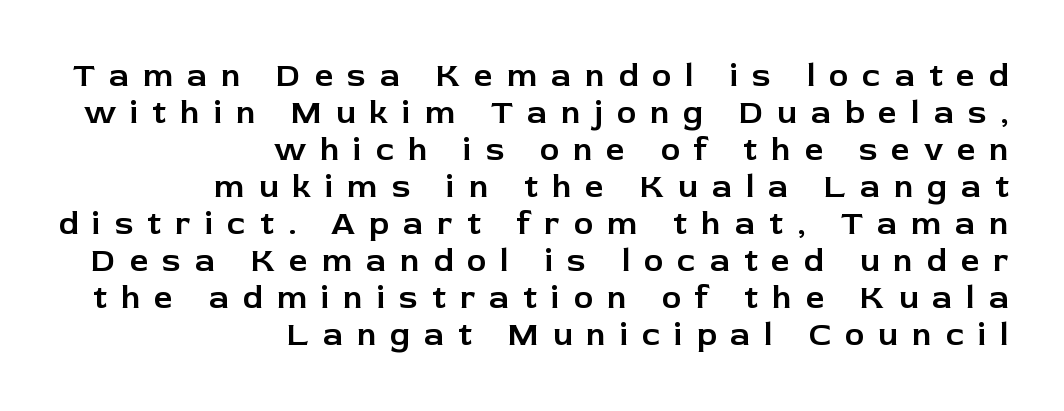
The image shows 33 px sans-serif type, upright; set right-aligned, tight line spacing (1.12x), unusually wide letter spacing (+0.42 em), not underlined; low stroke contrast and a medium x-height.
